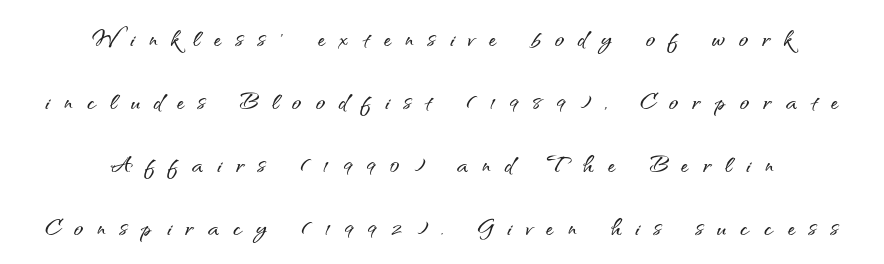
The image shows 31 px sans-serif type; set centered, loose line spacing (2.03x), unusually wide letter spacing (+0.46 em), not underlined; medium stroke contrast and a small x-height.
